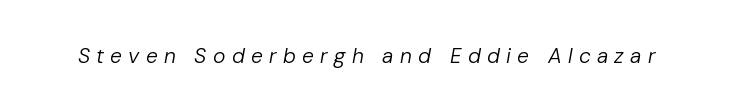
The letterforms sit at book weight or below. The specimen reads as italic at a glance. Only glyphs here, with clear space below each row. These lines have a slow, spaced-out rhythm from letter to letter.
